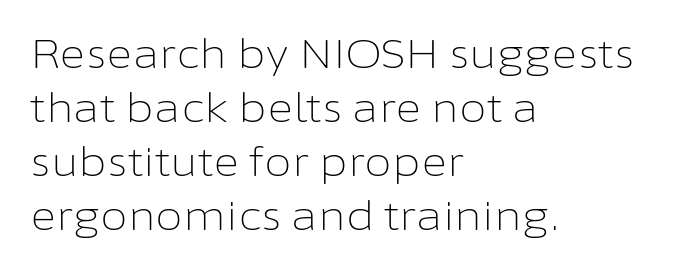
{"serif": "no", "italic": "no", "bold": "no", "weight": "light", "width": "normal", "stroke_contrast": "low", "x_height": "medium", "monospaced": "no", "underline": "no", "align": "left", "line_spacing": "normal", "line_spacing_ratio": 1.35, "letter_spacing": "normal", "letter_spacing_em": 0.0, "glyph_px": 40}
